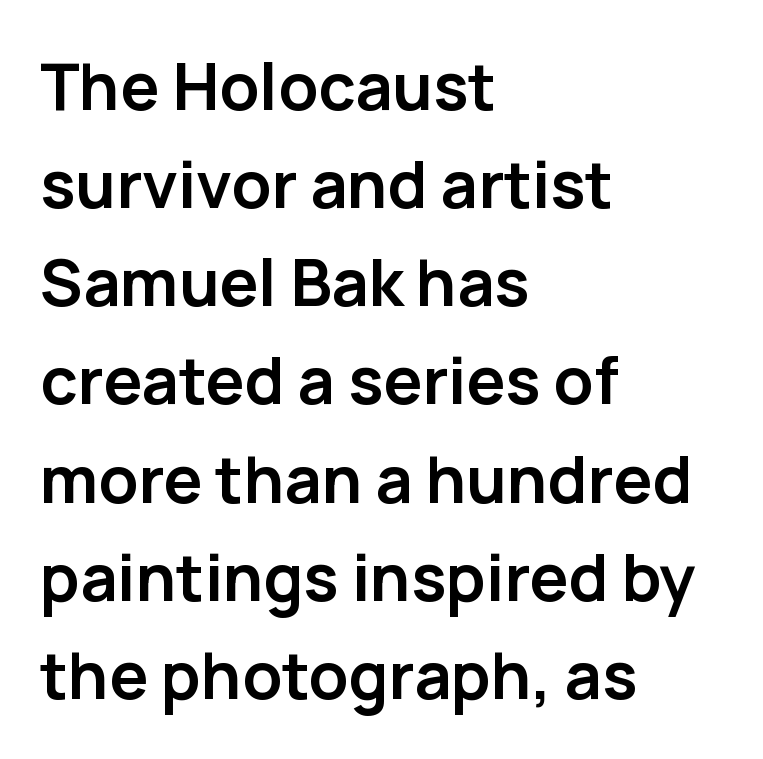
Evenly set lines give the paragraph a standard silhouette. Glance below the letters and you will spot only blank space. Left-aligned paragraph, ragged on the right. In terms of letterform style, serifs are entirely absent. Summary of weight: heavy, a full bold. The rendering uses natural spacing where letterforms have individual widths.
